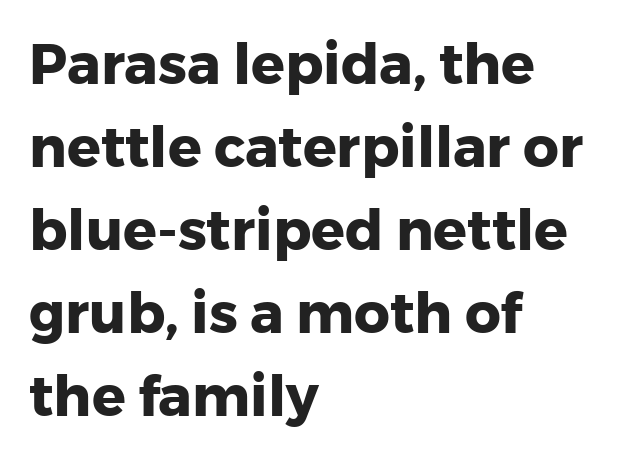
Q: Is the text bold? A: Yes.
Q: Is the text italic (slanted)? A: No, it is upright.
Q: Is the typeface a serif or a sans-serif typeface? A: Sans-serif.
Q: Is the text underlined? A: No.
Q: How is the paragraph aligned? A: Left-aligned.
Q: Is the spacing between letters normal or unusually wide? A: Normal.
Q: Is the spacing between lines tight, normal or loose? A: Normal.
Q: Width (condensed, normal, or wide)? A: Normal.
Q: Stroke contrast? A: Low.
Q: x-height? A: Medium.
Q: Monospaced? A: No.
